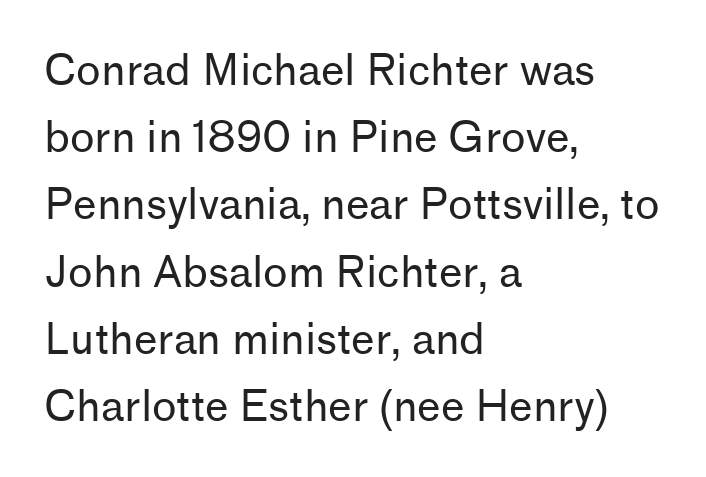
The letters carry no serifs — their stems end cleanly without finishing strokes. How would I describe the line gaps? Plain and ordinary. Quick note: not italic, upright. One-word summary of the alignment: left. On a weight scale, this lands at 450 or below.
